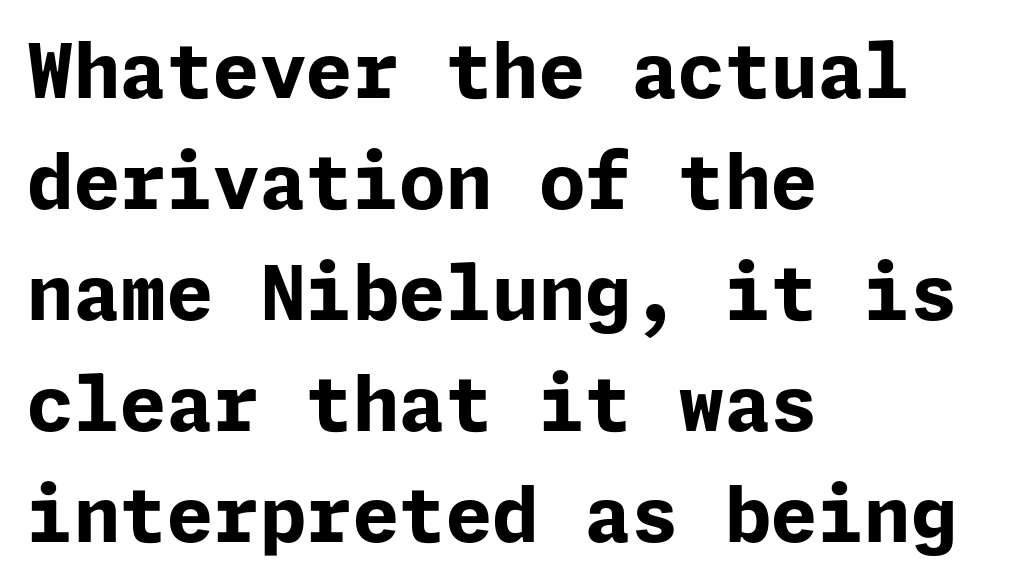
Q: Is the text bold? A: Yes.
Q: Is the text italic (slanted)? A: No, it is upright.
Q: Is the typeface a serif or a sans-serif typeface? A: Sans-serif.
Q: Is the text underlined? A: No.
Q: How is the paragraph aligned? A: Left-aligned.
Q: Is the spacing between letters normal or unusually wide? A: Normal.
Q: Is the spacing between lines tight, normal or loose? A: Normal.
Q: Width (condensed, normal, or wide)? A: Normal.
Q: Stroke contrast? A: Low.
Q: x-height? A: Medium.
